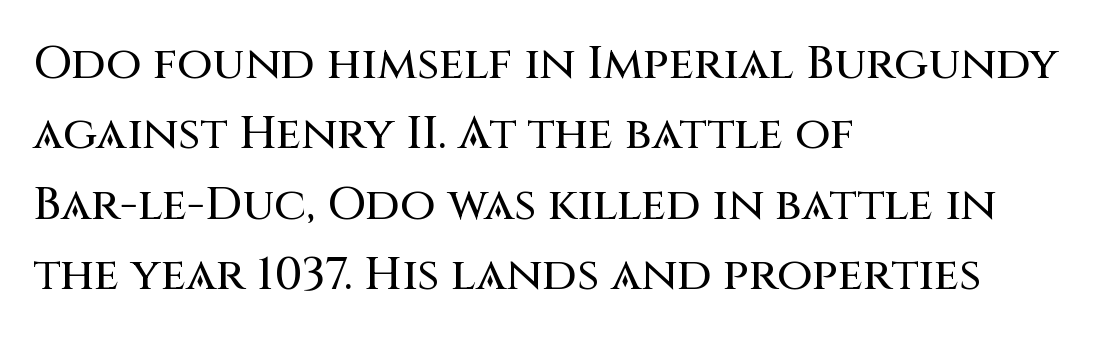
Q: Is the text italic (slanted)? A: No, it is upright.
Q: Is the typeface a serif or a sans-serif typeface? A: Sans-serif.
Q: Is the text underlined? A: No.
Q: How is the paragraph aligned? A: Left-aligned.
Q: Is the spacing between letters normal or unusually wide? A: Normal.
Q: Is the spacing between lines tight, normal or loose? A: Normal.
Q: Width (condensed, normal, or wide)? A: Normal.
Q: Stroke contrast? A: Medium.
Q: x-height? A: Large.
Q: Monospaced? A: No.
